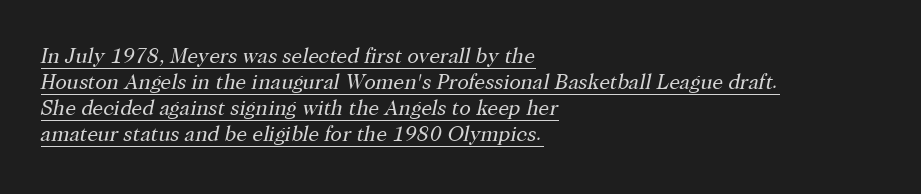
Q: Is the text bold? A: No.
Q: Is the text italic (slanted)? A: Yes, it leans right by about 12 degrees.
Q: Is the text underlined? A: Yes.
Q: How is the paragraph aligned? A: Left-aligned.
Q: Is the spacing between letters normal or unusually wide? A: Normal.
